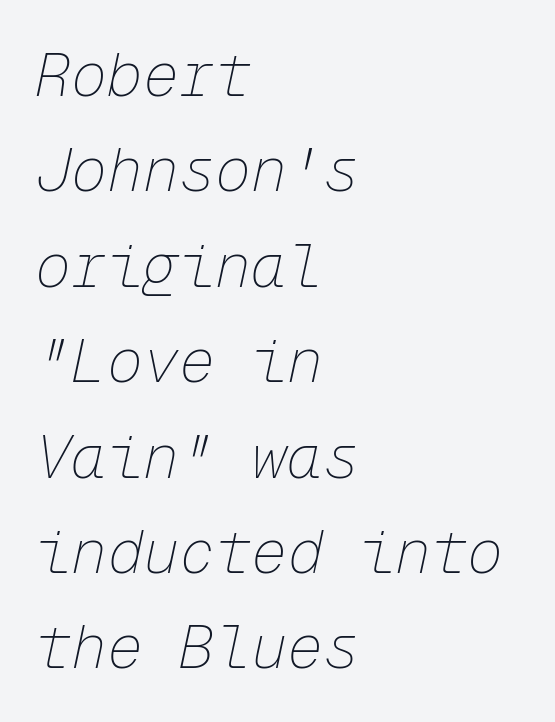
{"italic": "yes", "lean": "right", "slant_degrees": 12, "bold": "no", "weight": "thin", "width": "normal", "stroke_contrast": "low", "x_height": "medium", "monospaced": "yes", "underline": "no", "align": "left", "line_spacing": "normal", "line_spacing_ratio": 1.59, "letter_spacing": "normal", "letter_spacing_em": 0.0, "glyph_px": 60}
